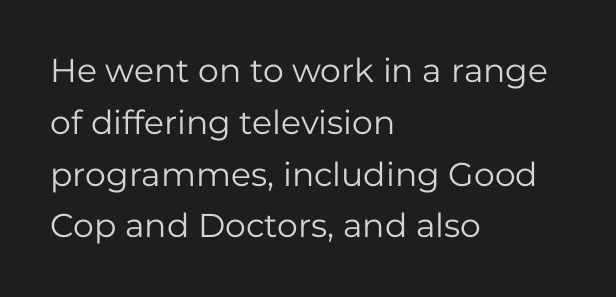
Q: Is the text bold? A: No.
Q: Is the text italic (slanted)? A: No, it is upright.
Q: Is the typeface a serif or a sans-serif typeface? A: Sans-serif.
Q: Is the text underlined? A: No.
Q: How is the paragraph aligned? A: Left-aligned.
Q: Is the spacing between letters normal or unusually wide? A: Normal.
Q: Is the spacing between lines tight, normal or loose? A: Normal.
Q: Width (condensed, normal, or wide)? A: Normal.
Q: Stroke contrast? A: Low.
Q: x-height? A: Medium.
Q: Monospaced? A: No.
